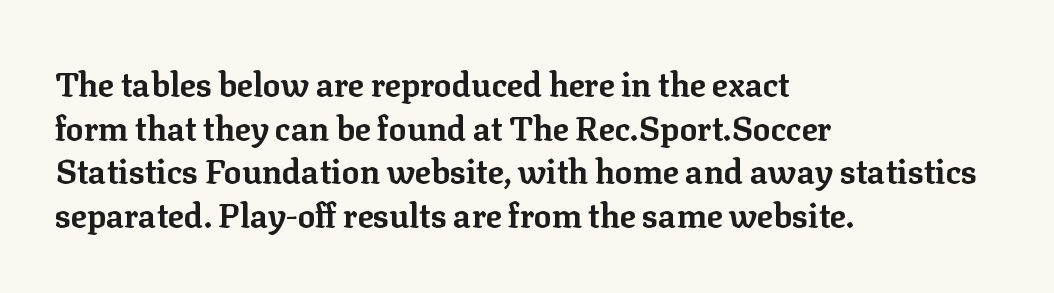
The image shows 33 px bold serif type, upright; set left-aligned, normal line spacing (1.32x), normal letter spacing, not underlined; low stroke contrast and a medium x-height.
